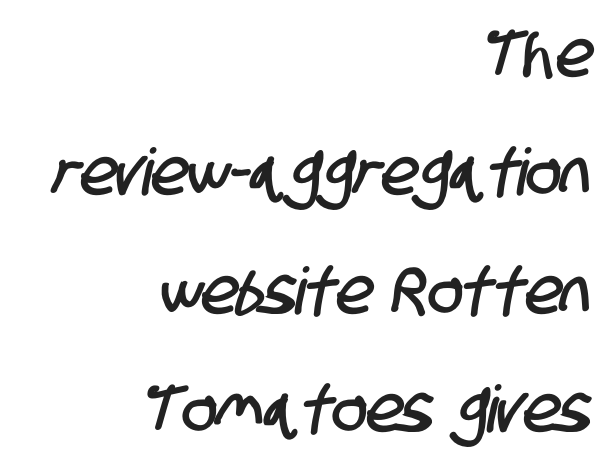
{"serif": "no", "width": "condensed", "stroke_contrast": "low", "x_height": "large", "monospaced": "no", "underline": "no", "align": "right", "line_spacing_ratio": 1.82, "letter_spacing": "normal", "letter_spacing_em": 0.0, "glyph_px": 65}
